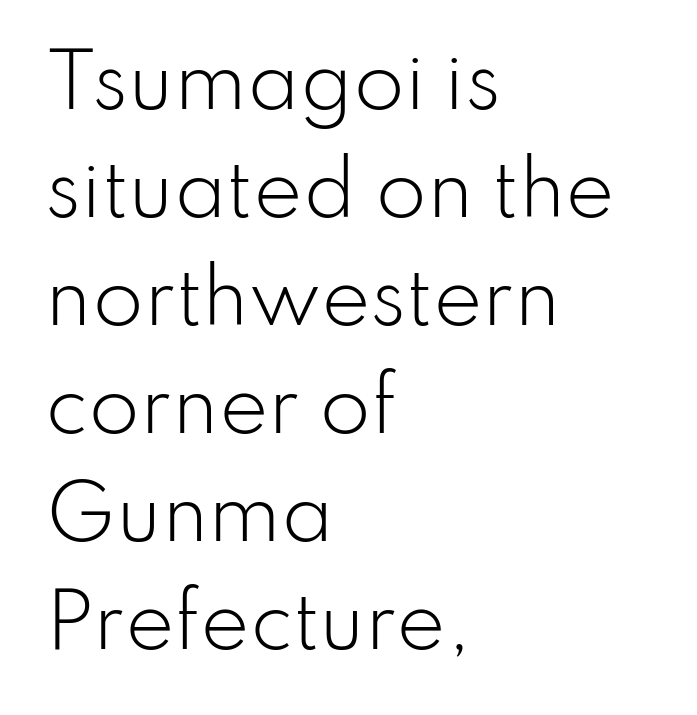
The image shows 74 px light sans-serif type, upright; set left-aligned, normal line spacing (1.46x), normal letter spacing, not underlined; low stroke contrast and a small x-height.
